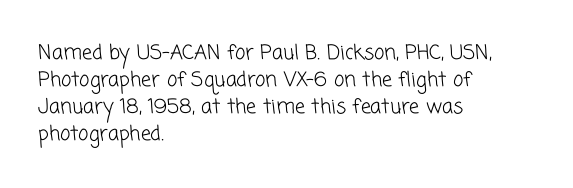
Q: Is the text bold? A: No.
Q: Is the text underlined? A: No.
Q: How is the paragraph aligned? A: Left-aligned.
Q: Is the spacing between letters normal or unusually wide? A: Normal.
Q: Is the spacing between lines tight, normal or loose? A: Normal.
